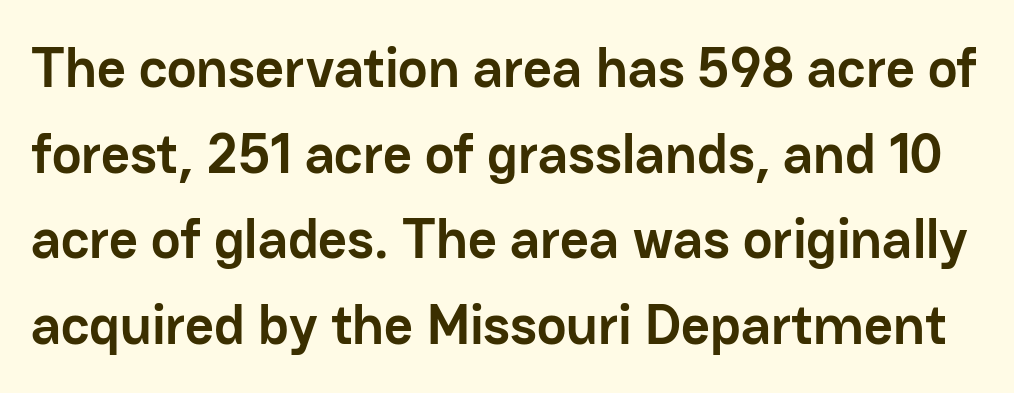
The image shows 56 px semibold sans-serif type, upright; set normal line spacing (1.53x), normal letter spacing, not underlined; low stroke contrast and a medium x-height.
